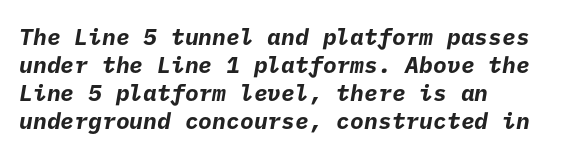
All the whitespace from short lines collects on the right. Only glyphs here, with clear space below each row. Bold? Absolutely — the strokes are thick and heavy. The letterforms sit shoulder to shoulder at normal distance.
